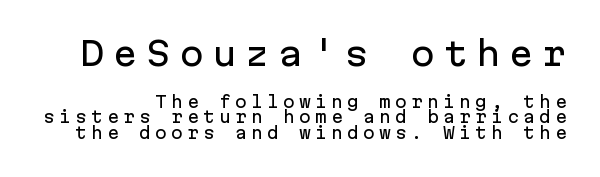
Q: Is the text italic (slanted)? A: No, it is upright.
Q: Is the typeface a serif or a sans-serif typeface? A: Sans-serif.
Q: Is the text underlined? A: No.
Q: Is the spacing between letters normal or unusually wide? A: Unusually wide.
Q: Is the spacing between lines tight, normal or loose? A: Tight.
Q: Which block of text is set in a larger size, the first (top) or the second (bottom)? A: The first (top) one.
Q: Width (condensed, normal, or wide)? A: Normal.
Q: Stroke contrast? A: Low.
Q: x-height? A: Medium.
Q: Monospaced? A: Yes.
